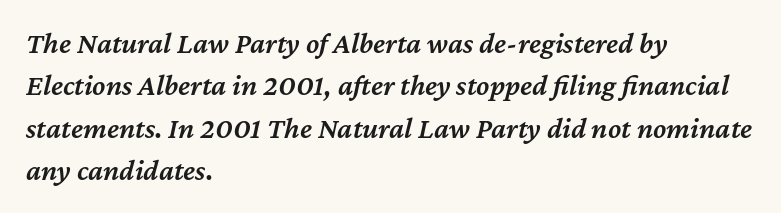
Q: Is the text bold? A: Semi-bold.
Q: Is the text italic (slanted)? A: Yes, it leans right by about 12 degrees.
Q: Is the text underlined? A: No.
Q: How is the paragraph aligned? A: Left-aligned.
Q: Is the spacing between letters normal or unusually wide? A: Normal.
Q: Is the spacing between lines tight, normal or loose? A: Normal.
Q: Width (condensed, normal, or wide)? A: Normal.
Q: Stroke contrast? A: Medium.
Q: x-height? A: Medium.
Q: Monospaced? A: No.
